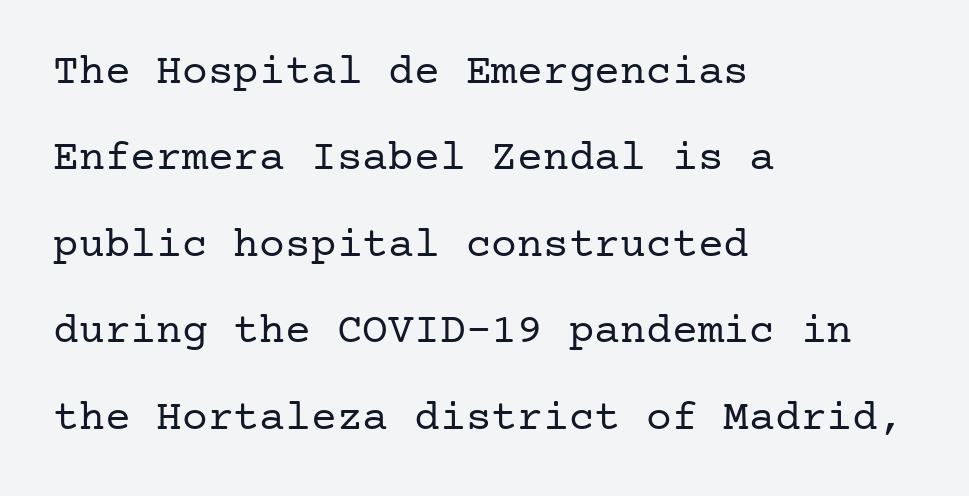
Q: Is the text bold? A: No.
Q: Is the text italic (slanted)? A: No, it is upright.
Q: Is the typeface a serif or a sans-serif typeface? A: Serif.
Q: Is the text underlined? A: No.
Q: How is the paragraph aligned? A: Left-aligned.
Q: Is the spacing between letters normal or unusually wide? A: Normal.
Q: Is the spacing between lines tight, normal or loose? A: Loose.
Q: Width (condensed, normal, or wide)? A: Normal.
Q: Stroke contrast? A: Low.
Q: x-height? A: Medium.
